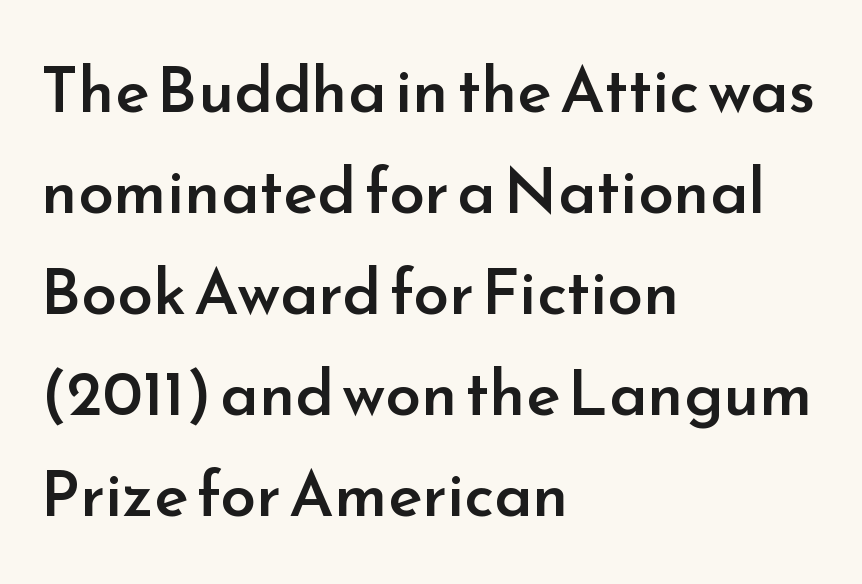
The image shows 64 px semibold sans-serif type, upright; set left-aligned, normal line spacing (1.58x), normal letter spacing, not underlined; low stroke contrast and a small x-height.
